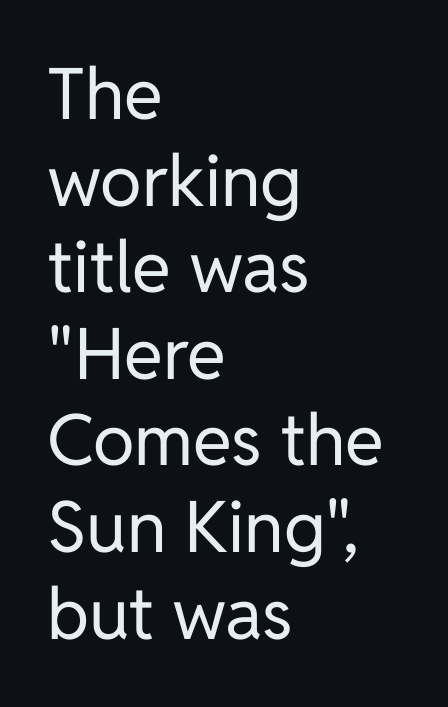
{"serif": "no", "italic": "no", "bold": "no", "weight": "regular", "width": "normal", "stroke_contrast": "low", "x_height": "medium", "monospaced": "no", "underline": "no", "align": "left", "line_spacing_ratio": 1.22, "letter_spacing": "normal", "letter_spacing_em": 0.0, "glyph_px": 71}
